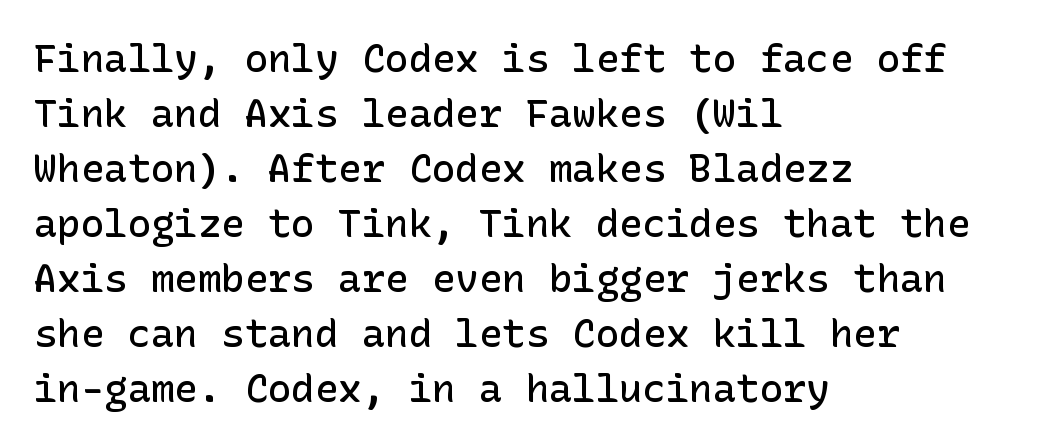
{"serif": "no", "italic": "no", "bold": "semi", "weight": "semibold", "width": "normal", "stroke_contrast": "low", "x_height": "medium", "underline": "no", "align": "left", "line_spacing": "normal", "line_spacing_ratio": 1.41, "letter_spacing": "normal", "letter_spacing_em": 0.0, "glyph_px": 39}
